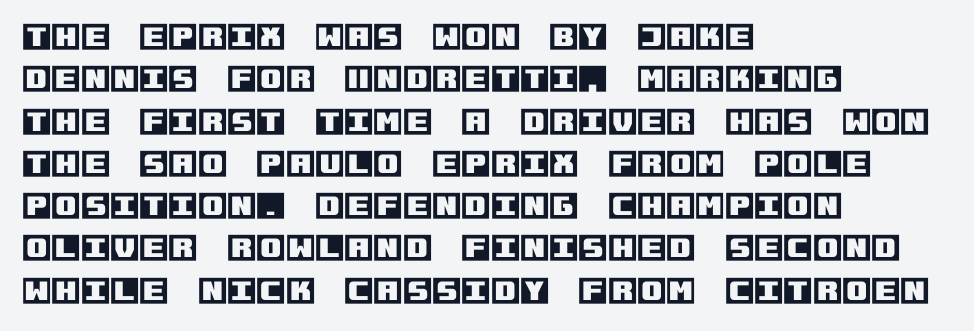
Q: Is the text italic (slanted)? A: No, it is upright.
Q: Is the text underlined? A: No.
Q: How is the paragraph aligned? A: Left-aligned.
Q: Is the spacing between letters normal or unusually wide? A: Normal.
Q: Is the spacing between lines tight, normal or loose? A: Normal.
Q: Width (condensed, normal, or wide)? A: Normal.
Q: x-height? A: Large.
